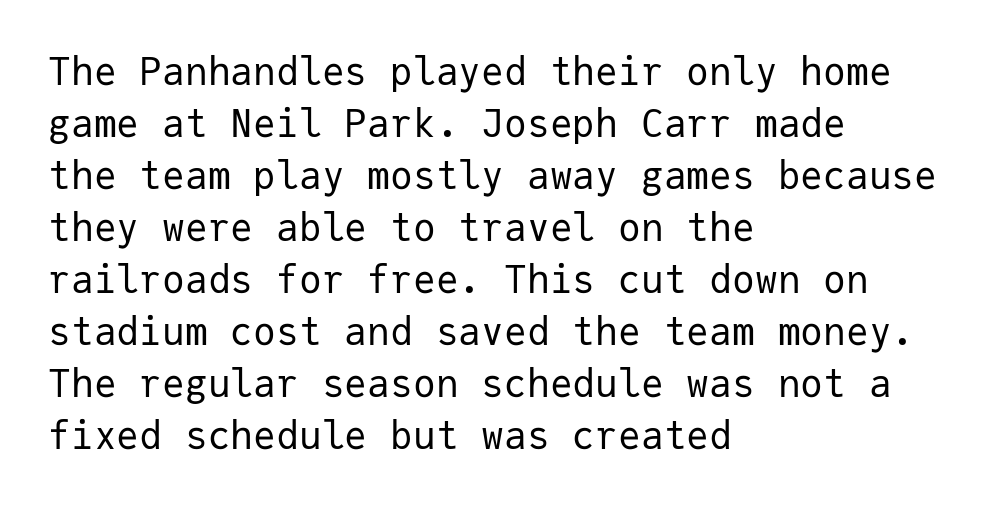
Q: Is the text bold? A: No.
Q: Is the text italic (slanted)? A: No, it is upright.
Q: Is the typeface a serif or a sans-serif typeface? A: Sans-serif.
Q: Is the text underlined? A: No.
Q: How is the paragraph aligned? A: Left-aligned.
Q: Is the spacing between letters normal or unusually wide? A: Normal.
Q: Is the spacing between lines tight, normal or loose? A: Normal.
Q: Width (condensed, normal, or wide)? A: Normal.
Q: Stroke contrast? A: Low.
Q: x-height? A: Medium.
Q: Monospaced? A: Yes.
